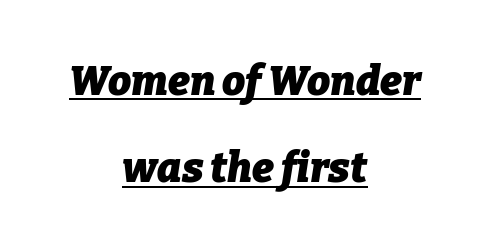
Q: Is the text bold? A: Yes.
Q: Is the text italic (slanted)? A: Yes, it leans right by about 9 degrees.
Q: Is the text underlined? A: Yes.
Q: How is the paragraph aligned? A: Centered.
Q: Is the spacing between letters normal or unusually wide? A: Normal.
Q: Is the spacing between lines tight, normal or loose? A: Loose.
Q: Width (condensed, normal, or wide)? A: Normal.
Q: Stroke contrast? A: Low.
Q: x-height? A: Medium.
Q: Monospaced? A: No.
